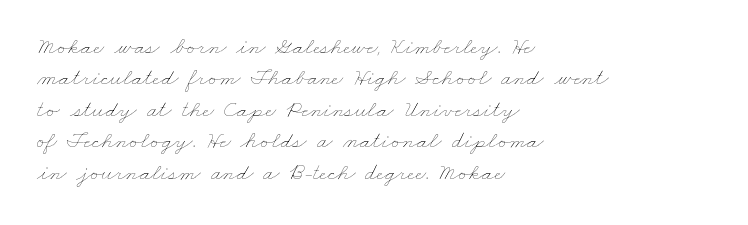
The image shows 24 px text type; set left-aligned, normal line spacing (1.31x), normal letter spacing, not underlined.
